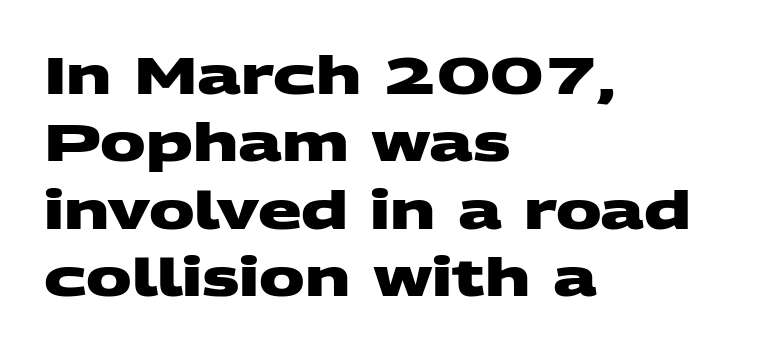
This sample keeps an unexceptional amount of space between lines. The foot of each line stays bare and open. A dark, heavy texture on the line: the type is bold. Line beginnings align vertically; line endings do not. The letters sit at their default tracking, neither squeezed nor spread.
